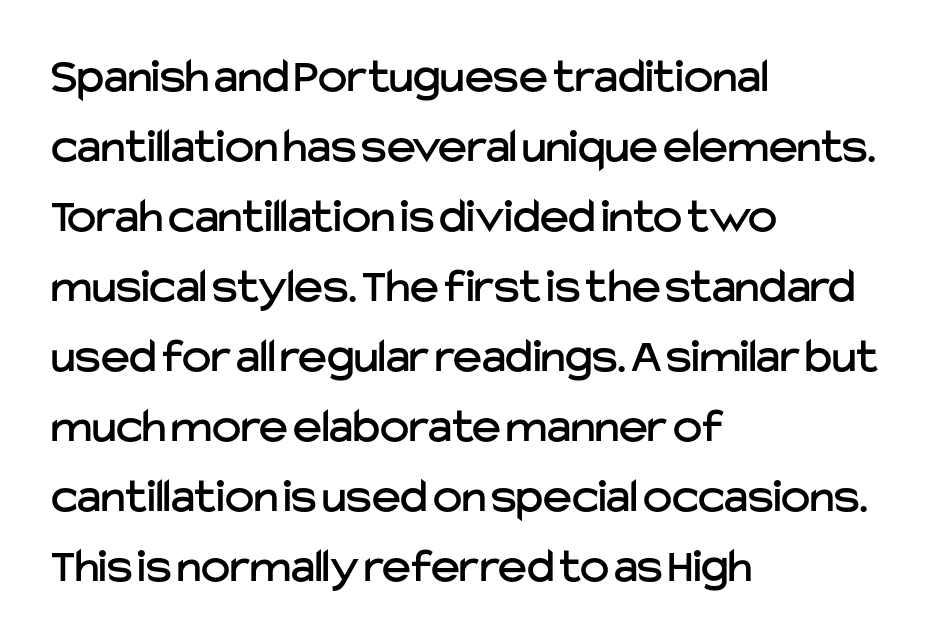
Q: Is the text italic (slanted)? A: No, it is upright.
Q: Is the typeface a serif or a sans-serif typeface? A: Sans-serif.
Q: Is the text underlined? A: No.
Q: How is the paragraph aligned? A: Left-aligned.
Q: Is the spacing between letters normal or unusually wide? A: Normal.
Q: Is the spacing between lines tight, normal or loose? A: Normal.
Q: Width (condensed, normal, or wide)? A: Normal.
Q: Stroke contrast? A: Low.
Q: x-height? A: Medium.
Q: Monospaced? A: No.
